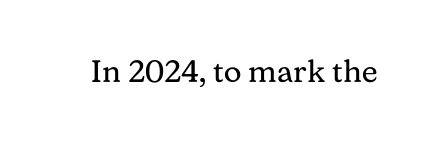
Q: Is the text bold? A: No.
Q: Is the text italic (slanted)? A: No, it is upright.
Q: Is the typeface a serif or a sans-serif typeface? A: Serif.
Q: Is the text underlined? A: No.
Q: Is the spacing between letters normal or unusually wide? A: Normal.
Q: Width (condensed, normal, or wide)? A: Normal.
Q: Stroke contrast? A: Medium.
Q: x-height? A: Medium.
Q: Monospaced? A: No.
